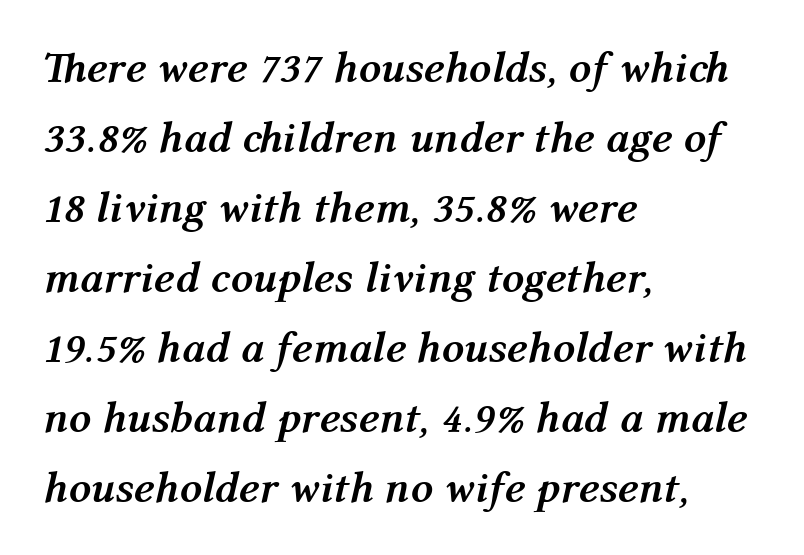
{"italic": "yes", "lean": "right", "slant_degrees": 12, "bold": "yes", "weight": "semibold", "width": "normal", "stroke_contrast": "medium", "x_height": "medium", "monospaced": "no", "underline": "no", "align": "left", "line_spacing": "normal", "line_spacing_ratio": 1.59, "letter_spacing": "normal", "letter_spacing_em": 0.0, "glyph_px": 44}
